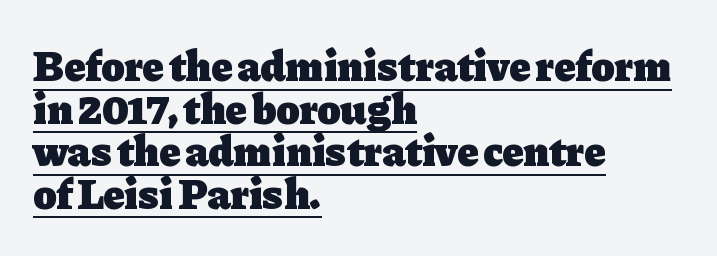
The image shows 43 px heavy serif type, upright; set left-aligned, tight line spacing (0.99x), normal letter spacing, underlined; low stroke contrast and a medium x-height.
